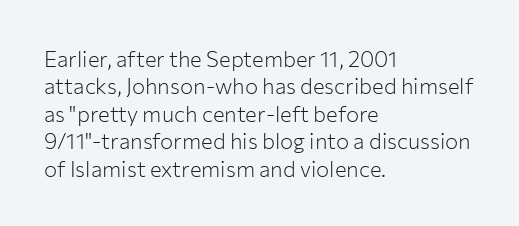
{"italic": "no", "bold": "no", "underline": "no", "align": "left", "line_spacing": "normal", "line_spacing_ratio": 1.25, "letter_spacing": "normal", "letter_spacing_em": 0.0, "glyph_px": 22}
